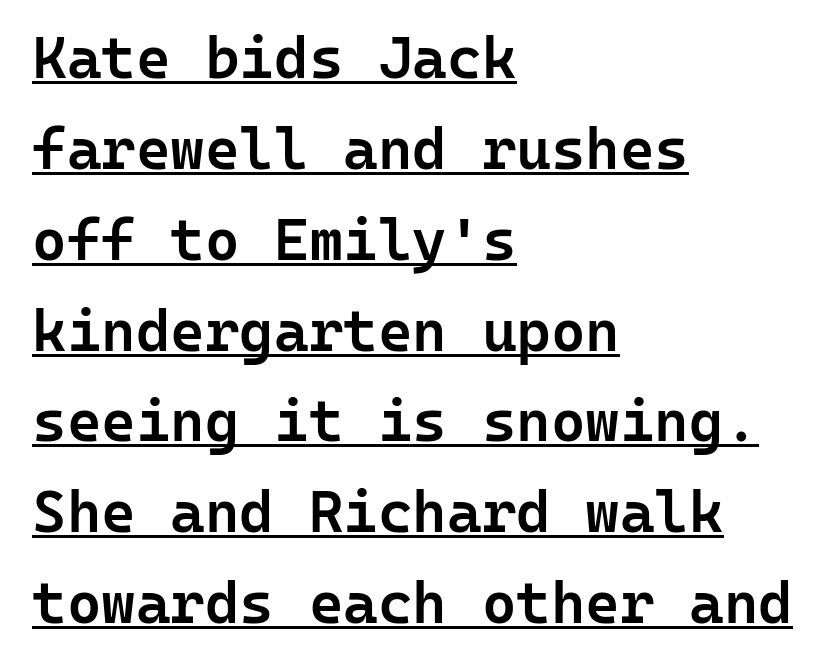
The text was rendered using a sans face with plain stroke endings. Each new line begins a customary step beneath the previous one. Look at the stroke-to-counter ratio: somewhat heavy, a semibold. Is the block centered? No — it sits flush against the left margin.
